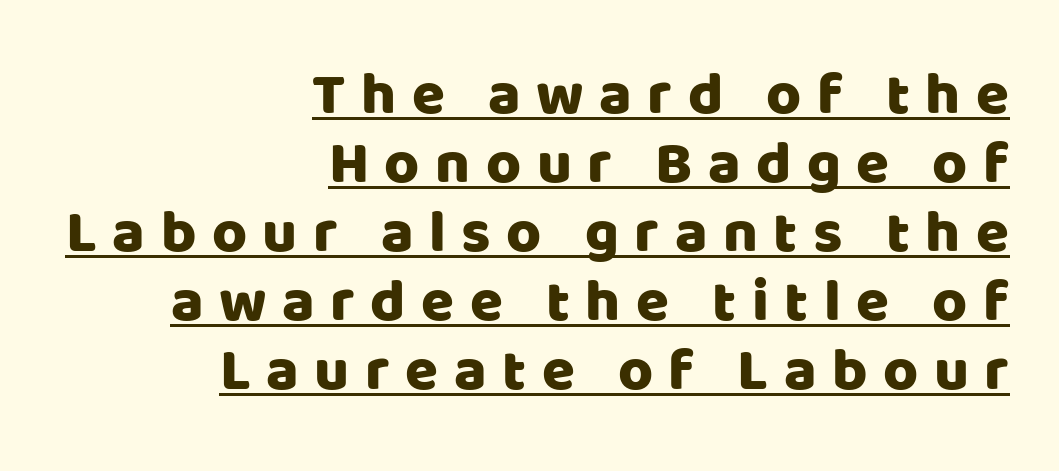
Q: Is the text italic (slanted)? A: No, it is upright.
Q: Is the typeface a serif or a sans-serif typeface? A: Sans-serif.
Q: Is the text underlined? A: Yes.
Q: How is the paragraph aligned? A: Right-aligned.
Q: Is the spacing between letters normal or unusually wide? A: Unusually wide.
Q: Is the spacing between lines tight, normal or loose? A: Tight.
Q: Width (condensed, normal, or wide)? A: Normal.
Q: Stroke contrast? A: Low.
Q: x-height? A: Large.
Q: Monospaced? A: No.
